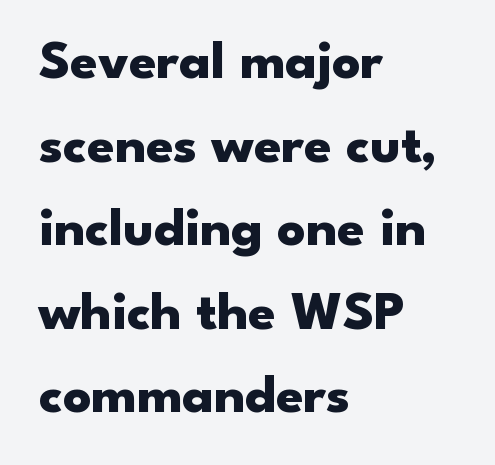
Q: Is the text bold? A: Yes.
Q: Is the text italic (slanted)? A: No, it is upright.
Q: Is the typeface a serif or a sans-serif typeface? A: Sans-serif.
Q: Is the text underlined? A: No.
Q: How is the paragraph aligned? A: Left-aligned.
Q: Is the spacing between letters normal or unusually wide? A: Normal.
Q: Is the spacing between lines tight, normal or loose? A: Normal.
Q: Width (condensed, normal, or wide)? A: Wide.
Q: Stroke contrast? A: Low.
Q: x-height? A: Small.
Q: Monospaced? A: No.
